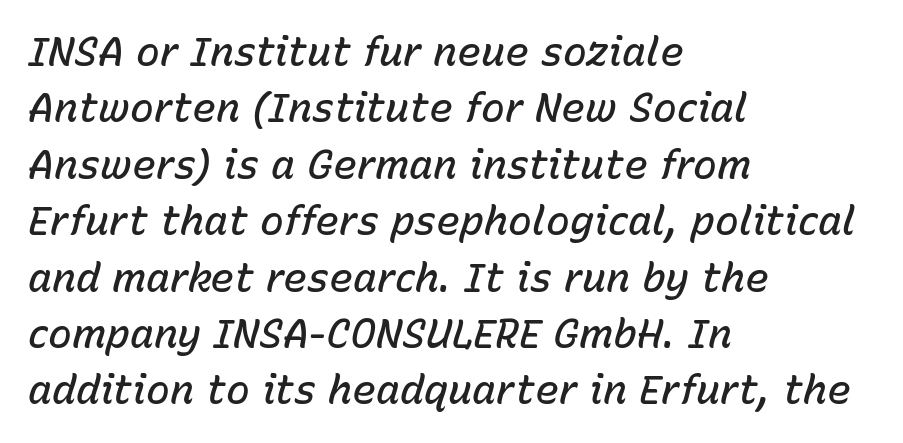
Q: Is the text bold? A: Semi-bold.
Q: Is the text italic (slanted)? A: Yes, it leans right by about 15 degrees.
Q: Is the text underlined? A: No.
Q: How is the paragraph aligned? A: Left-aligned.
Q: Is the spacing between letters normal or unusually wide? A: Normal.
Q: Is the spacing between lines tight, normal or loose? A: Normal.
Q: Width (condensed, normal, or wide)? A: Normal.
Q: Stroke contrast? A: Low.
Q: x-height? A: Medium.
Q: Monospaced? A: No.
